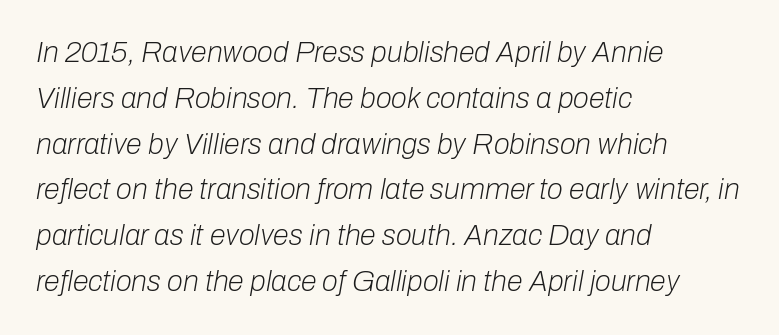
The image shows 29 px light type, italic (leaning right); set left-aligned, normal line spacing (1.58x), normal letter spacing, not underlined; low stroke contrast and a medium x-height.
